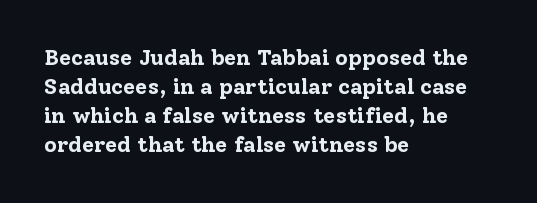
I'd describe the lettering as bold — thick and assertive. Line starts are locked; line ends wander. Nope, not italic — everything's standing straight. Only glyphs here, with clear space below each row.
